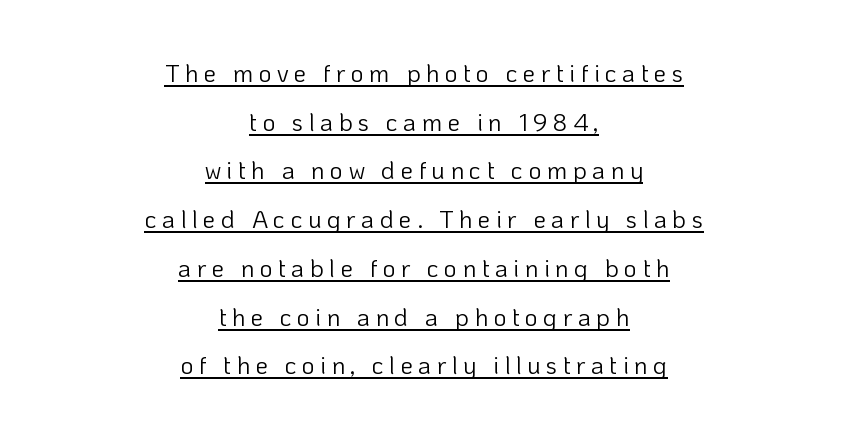
{"italic": "no", "bold": "no", "underline": "yes", "align": "center", "line_spacing": "loose", "line_spacing_ratio": 1.95, "letter_spacing": "wide", "letter_spacing_em": 0.21, "glyph_px": 25}
